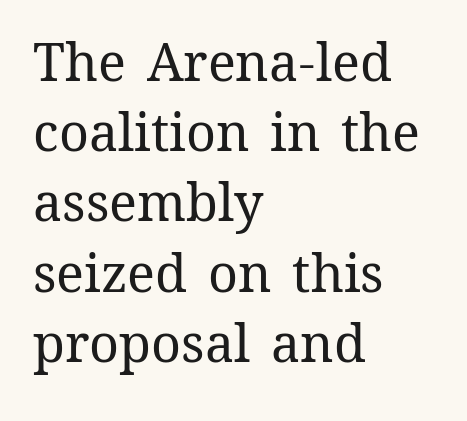
{"italic": "no", "bold": "no", "weight": "regular", "width": "normal", "stroke_contrast": "medium", "x_height": "medium", "monospaced": "no", "underline": "no", "align": "left", "line_spacing": "normal", "line_spacing_ratio": 1.35, "letter_spacing": "normal", "letter_spacing_em": 0.0, "glyph_px": 52}
